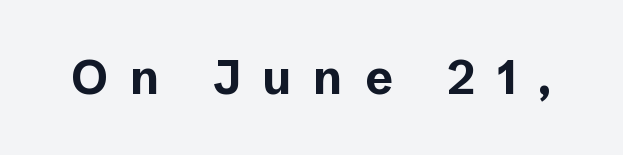
The image shows 47 px bold sans-serif type, upright; set unusually wide letter spacing (+0.47 em), not underlined; low stroke contrast and a medium x-height.
